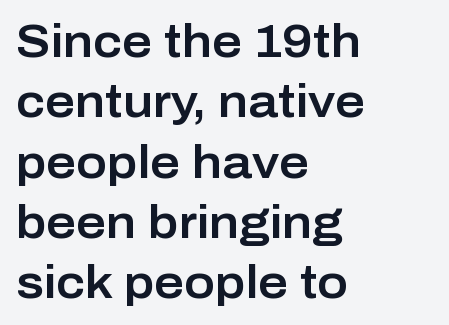
Q: Is the text italic (slanted)? A: No, it is upright.
Q: Is the typeface a serif or a sans-serif typeface? A: Sans-serif.
Q: Is the text underlined? A: No.
Q: How is the paragraph aligned? A: Left-aligned.
Q: Is the spacing between letters normal or unusually wide? A: Normal.
Q: Is the spacing between lines tight, normal or loose? A: Normal.
Q: Width (condensed, normal, or wide)? A: Normal.
Q: Stroke contrast? A: Low.
Q: x-height? A: Medium.
Q: Monospaced? A: No.
